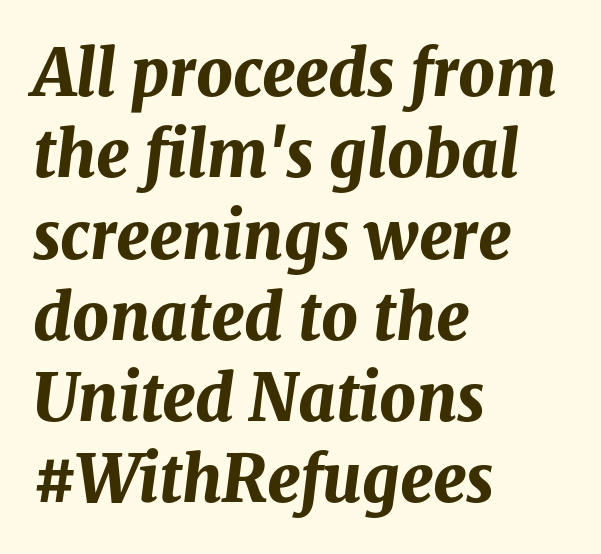
Q: Is the text bold? A: Yes.
Q: Is the text italic (slanted)? A: Yes, it leans right by about 8 degrees.
Q: Is the text underlined? A: No.
Q: How is the paragraph aligned? A: Left-aligned.
Q: Is the spacing between letters normal or unusually wide? A: Normal.
Q: Is the spacing between lines tight, normal or loose? A: Normal.
Q: Width (condensed, normal, or wide)? A: Normal.
Q: Stroke contrast? A: Medium.
Q: x-height? A: Medium.
Q: Monospaced? A: No.
